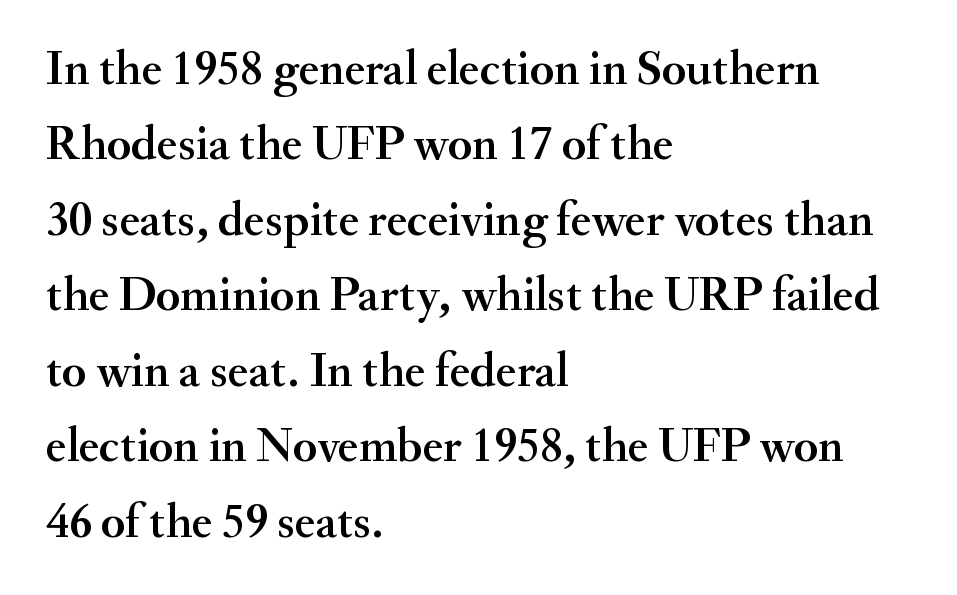
{"serif": "yes", "italic": "no", "width": "normal", "stroke_contrast": "medium", "x_height": "small", "monospaced": "no", "underline": "no", "align": "left", "line_spacing": "normal", "line_spacing_ratio": 1.54, "letter_spacing": "normal", "letter_spacing_em": 0.0, "glyph_px": 49}
